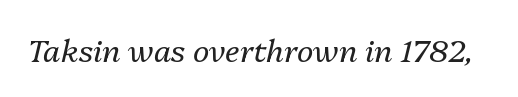
Q: Is the text bold? A: No.
Q: Is the text italic (slanted)? A: Yes, it leans right by about 13 degrees.
Q: Is the text underlined? A: No.
Q: Is the spacing between letters normal or unusually wide? A: Normal.
Q: Width (condensed, normal, or wide)? A: Normal.
Q: Stroke contrast? A: Medium.
Q: x-height? A: Medium.
Q: Monospaced? A: No.
